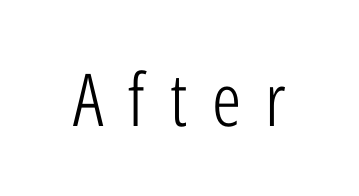
{"serif": "no", "italic": "no", "bold": "no", "weight": "light", "width": "condensed", "stroke_contrast": "low", "x_height": "medium", "monospaced": "no", "underline": "no", "letter_spacing": "wide", "letter_spacing_em": 0.34, "glyph_px": 73}
